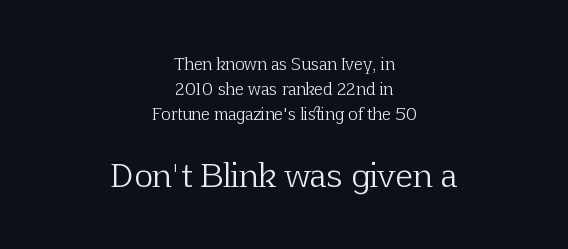
Q: Is the text bold? A: No.
Q: Is the text italic (slanted)? A: No, it is upright.
Q: Is the typeface a serif or a sans-serif typeface? A: Serif.
Q: Is the text underlined? A: No.
Q: How is the paragraph aligned? A: Centered.
Q: Is the spacing between letters normal or unusually wide? A: Normal.
Q: Is the spacing between lines tight, normal or loose? A: Normal.
Q: Which block of text is set in a larger size, the first (top) or the second (bottom)? A: The second (bottom) one.
Q: Width (condensed, normal, or wide)? A: Normal.
Q: Stroke contrast? A: Low.
Q: x-height? A: Medium.
Q: Monospaced? A: No.
